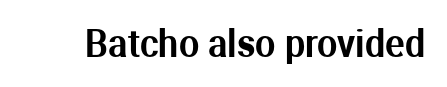
Q: Is the text italic (slanted)? A: No, it is upright.
Q: Is the typeface a serif or a sans-serif typeface? A: Sans-serif.
Q: Is the text underlined? A: No.
Q: Is the spacing between letters normal or unusually wide? A: Normal.
Q: Width (condensed, normal, or wide)? A: Normal.
Q: Stroke contrast? A: Medium.
Q: x-height? A: Medium.
Q: Monospaced? A: No.
